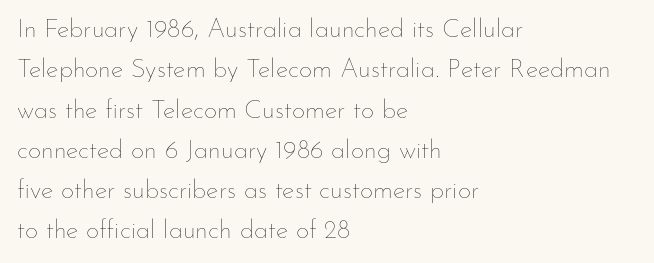
Q: Is the text bold? A: No.
Q: Is the text italic (slanted)? A: No, it is upright.
Q: Is the text underlined? A: No.
Q: How is the paragraph aligned? A: Left-aligned.
Q: Is the spacing between letters normal or unusually wide? A: Normal.
Q: Is the spacing between lines tight, normal or loose? A: Normal.
